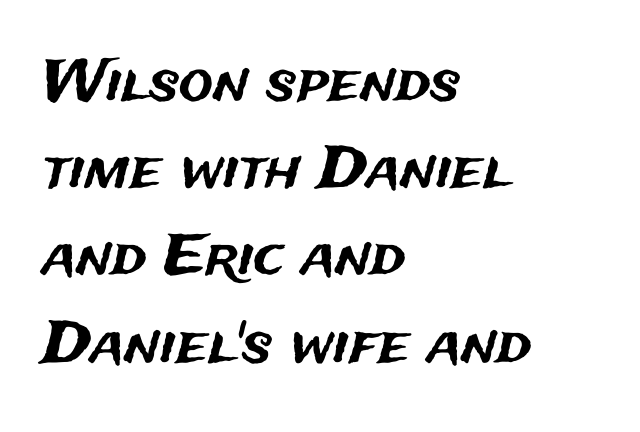
Q: Is the text italic (slanted)? A: Yes.
Q: Is the typeface a serif or a sans-serif typeface? A: Sans-serif.
Q: Is the text underlined? A: No.
Q: How is the paragraph aligned? A: Left-aligned.
Q: Is the spacing between letters normal or unusually wide? A: Normal.
Q: Is the spacing between lines tight, normal or loose? A: Normal.
Q: Width (condensed, normal, or wide)? A: Normal.
Q: Stroke contrast? A: Medium.
Q: x-height? A: Medium.
Q: Monospaced? A: No.
